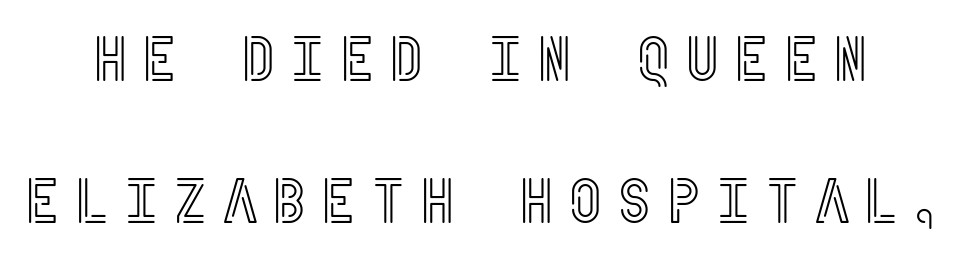
The image shows 63 px condensed type, upright; set loose line spacing (2.26x), unusually wide letter spacing (+0.2 em), not underlined; a large x-height.
